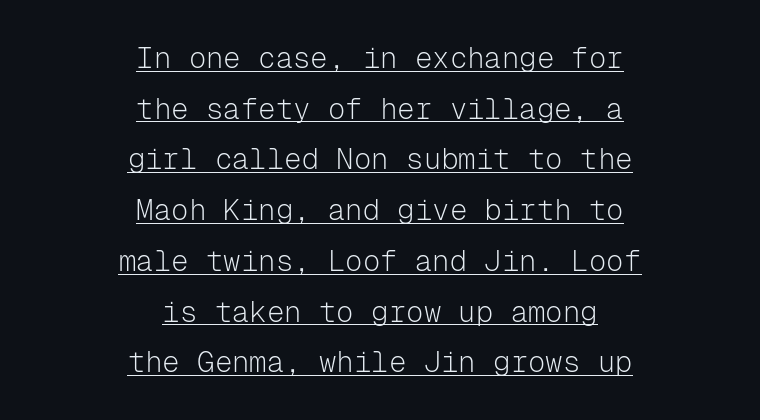
Q: Is the text bold? A: No.
Q: Is the text italic (slanted)? A: No, it is upright.
Q: Is the typeface a serif or a sans-serif typeface? A: Sans-serif.
Q: Is the text underlined? A: Yes.
Q: How is the paragraph aligned? A: Centered.
Q: Is the spacing between letters normal or unusually wide? A: Normal.
Q: Width (condensed, normal, or wide)? A: Normal.
Q: Stroke contrast? A: Low.
Q: x-height? A: Medium.
Q: Monospaced? A: Yes.
